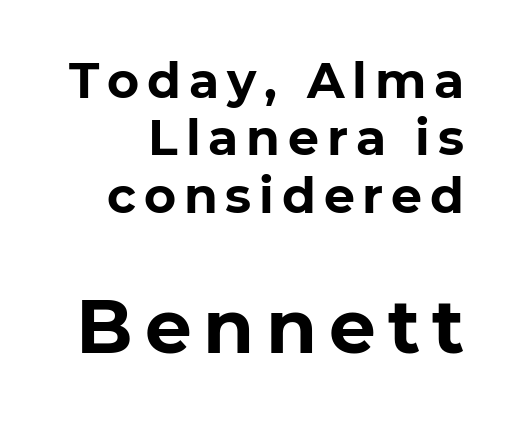
Small over large — that's the arrangement of the two blocks here. In terms of letterform style, serifs are entirely absent. No word sits above an underline. Varying glyph widths throughout — classic text-font behaviour. Typesetter's note: full bold, strokes at maximum text heaviness.
